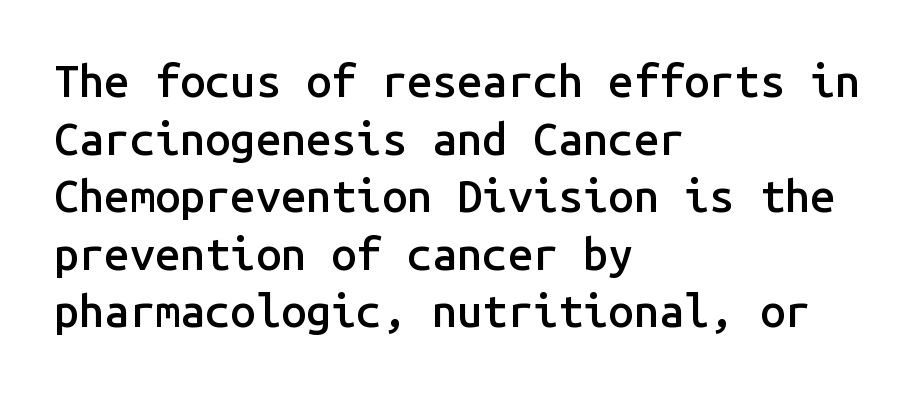
Q: Is the text bold? A: Semi-bold.
Q: Is the text italic (slanted)? A: No, it is upright.
Q: Is the typeface a serif or a sans-serif typeface? A: Sans-serif.
Q: Is the text underlined? A: No.
Q: How is the paragraph aligned? A: Left-aligned.
Q: Is the spacing between letters normal or unusually wide? A: Normal.
Q: Is the spacing between lines tight, normal or loose? A: Normal.
Q: Width (condensed, normal, or wide)? A: Normal.
Q: Stroke contrast? A: Low.
Q: x-height? A: Medium.
Q: Monospaced? A: Yes.
